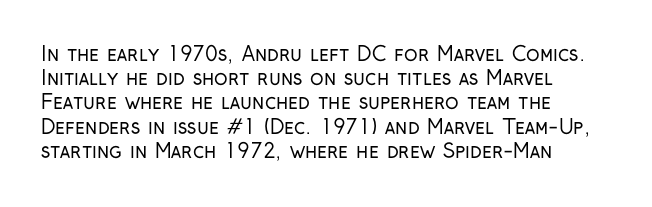
Q: Is the text bold? A: No.
Q: Is the text italic (slanted)? A: No, it is upright.
Q: Is the text underlined? A: No.
Q: How is the paragraph aligned? A: Left-aligned.
Q: Is the spacing between letters normal or unusually wide? A: Normal.
